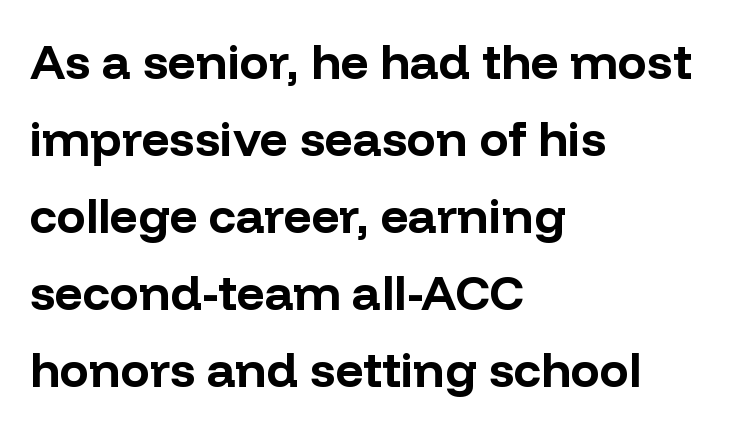
Any mark beneath the type? The region is blank. Think of a printed novel: that variable character pitch is what you see here. Reading down the column, the eye jumps a familiar distance to each next line. Between one letter and the next there's only the usual sliver of space. Each glyph is drawn with heavy, bold strokes.
